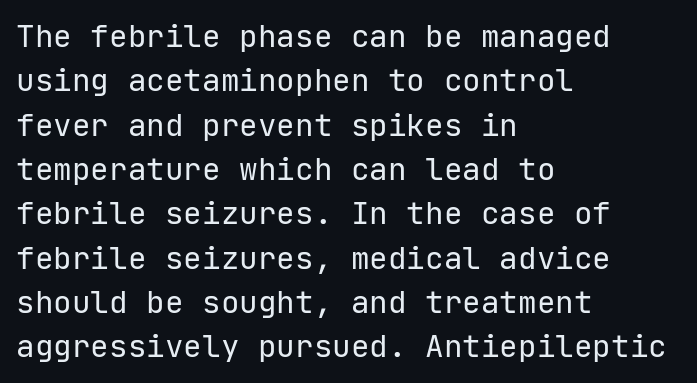
Q: Is the text bold? A: No.
Q: Is the text italic (slanted)? A: No, it is upright.
Q: Is the typeface a serif or a sans-serif typeface? A: Sans-serif.
Q: Is the text underlined? A: No.
Q: How is the paragraph aligned? A: Left-aligned.
Q: Is the spacing between letters normal or unusually wide? A: Normal.
Q: Is the spacing between lines tight, normal or loose? A: Normal.
Q: Width (condensed, normal, or wide)? A: Normal.
Q: Stroke contrast? A: Low.
Q: x-height? A: Medium.
Q: Monospaced? A: Yes.
